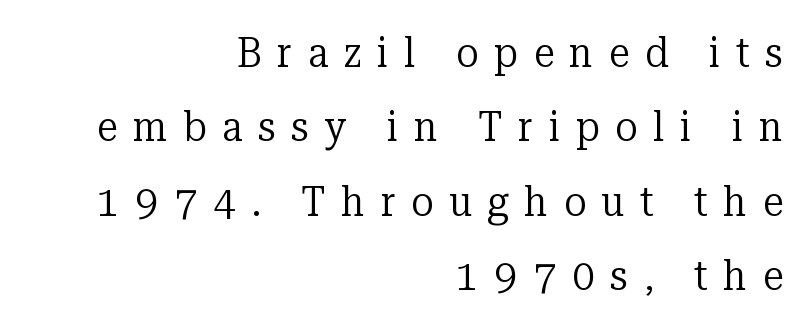
The image shows 42 px regular-weight serif type, upright; set right-aligned, line spacing 1.77x, unusually wide letter spacing (+0.37 em), not underlined; low stroke contrast and a medium x-height.
